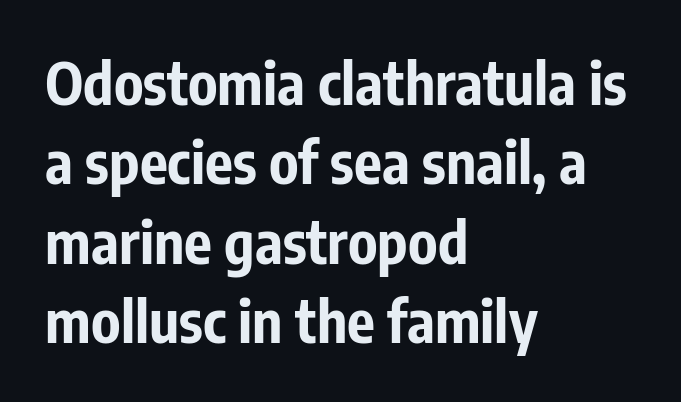
{"serif": "no", "italic": "no", "bold": "yes", "weight": "bold", "width": "condensed", "stroke_contrast": "low", "x_height": "medium", "monospaced": "no", "underline": "no", "align": "left", "line_spacing": "normal", "line_spacing_ratio": 1.37, "letter_spacing": "normal", "letter_spacing_em": 0.0, "glyph_px": 58}
